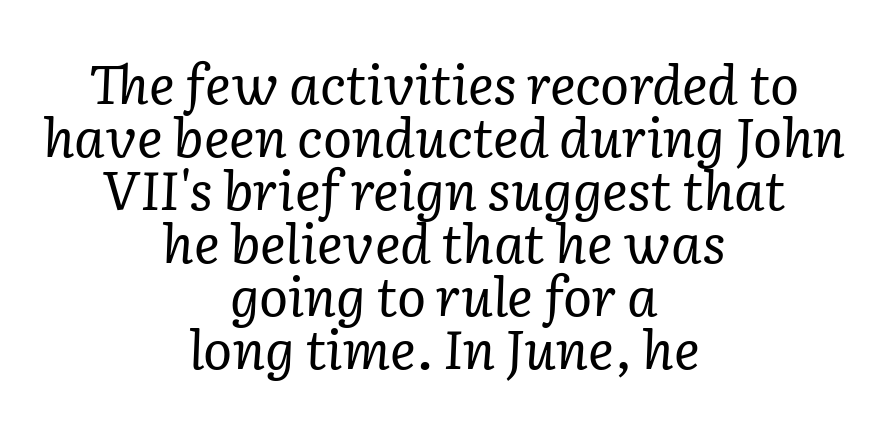
The image shows 54 px regular-weight serif type, italic (leaning right); set centered, tight line spacing (0.98x), normal letter spacing, not underlined; low stroke contrast and a medium x-height.
